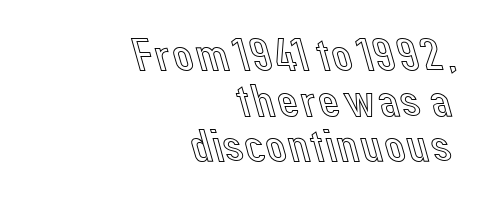
The image shows 47 px text type; set right-aligned, tight line spacing (0.97x), normal letter spacing, not underlined; a medium x-height.
